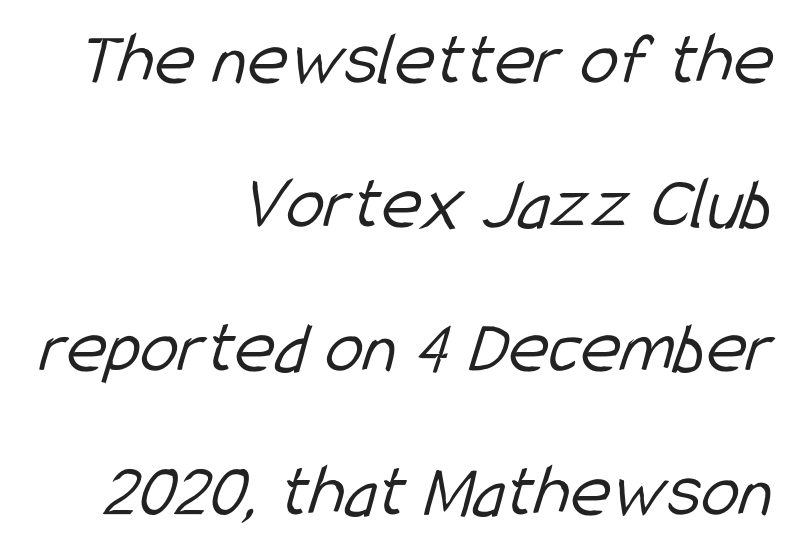
The image shows 77 px light, condensed sans-serif type; set right-aligned, line spacing 1.87x, normal letter spacing, not underlined; low stroke contrast and a medium x-height.
